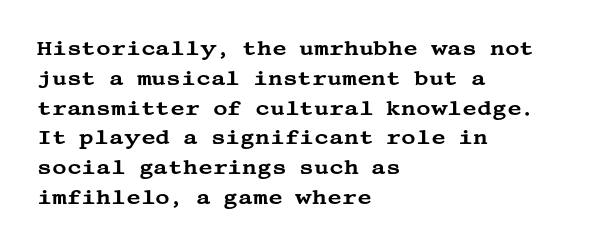
Q: Is the text italic (slanted)? A: No, it is upright.
Q: Is the text underlined? A: No.
Q: How is the paragraph aligned? A: Left-aligned.
Q: Is the spacing between letters normal or unusually wide? A: Normal.
Q: Is the spacing between lines tight, normal or loose? A: Normal.
